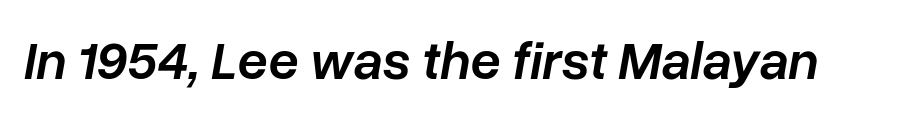
{"italic": "yes", "lean": "right", "slant_degrees": 10, "bold": "semi", "weight": "semibold", "width": "normal", "stroke_contrast": "low", "x_height": "medium", "monospaced": "no", "underline": "no", "letter_spacing": "normal", "letter_spacing_em": 0.0, "glyph_px": 54}
